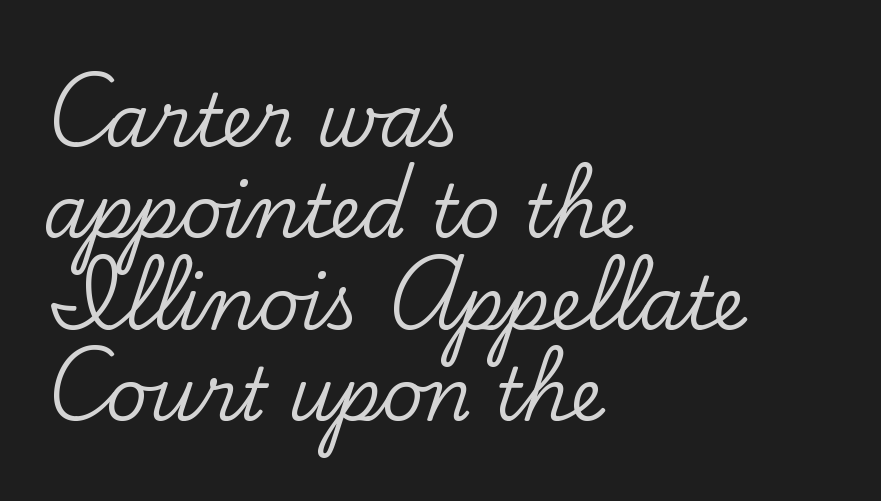
{"serif": "yes", "width": "normal", "stroke_contrast": "low", "x_height": "small", "monospaced": "no", "underline": "no", "align": "left", "line_spacing": "normal", "line_spacing_ratio": 1.27, "letter_spacing": "normal", "letter_spacing_em": 0.0, "glyph_px": 72}
